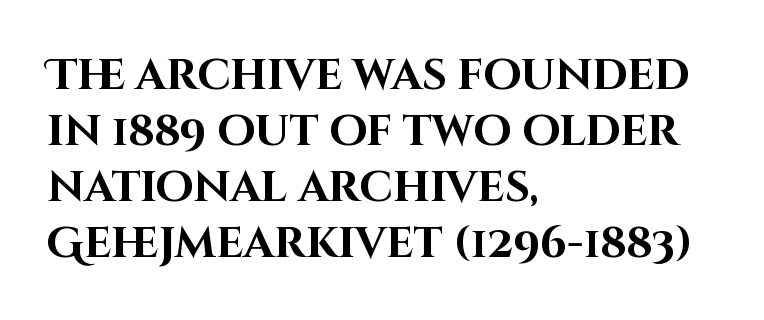
Type without underlining. Casual observation: everything's shoved over to the left. Standard letterfit; no display-style spreading of the glyphs. No italicization has been applied; the sample stays upright.
